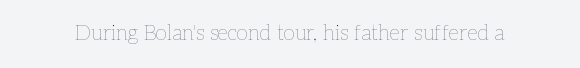
The image shows 21 px text type, upright; set normal letter spacing, not underlined.
